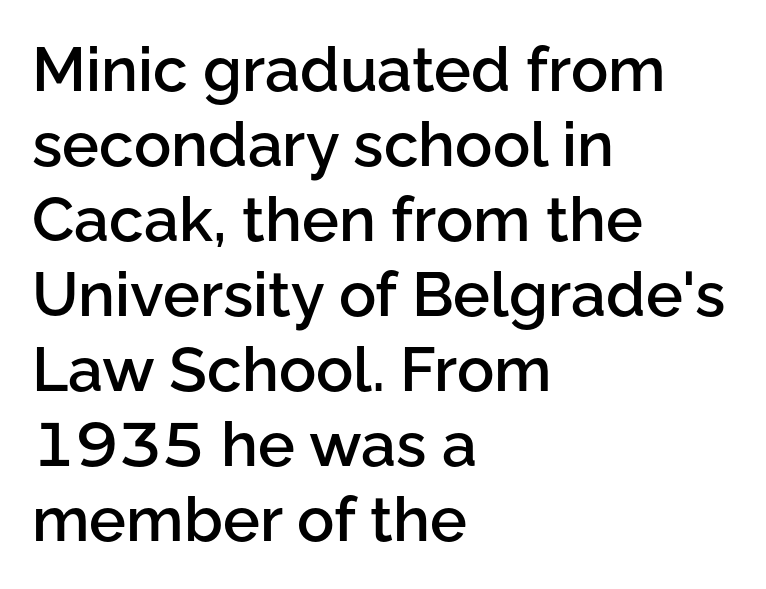
Q: Is the text bold? A: Semi-bold.
Q: Is the text italic (slanted)? A: No, it is upright.
Q: Is the typeface a serif or a sans-serif typeface? A: Sans-serif.
Q: Is the text underlined? A: No.
Q: How is the paragraph aligned? A: Left-aligned.
Q: Is the spacing between letters normal or unusually wide? A: Normal.
Q: Width (condensed, normal, or wide)? A: Normal.
Q: Stroke contrast? A: Low.
Q: x-height? A: Medium.
Q: Monospaced? A: No.
